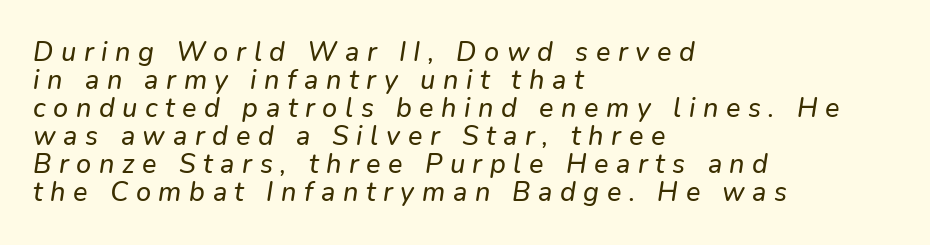
The image shows 27 px text type, italic (leaning right); set left-aligned, tight line spacing (1.04x), unusually wide letter spacing (+0.28 em), not underlined.
